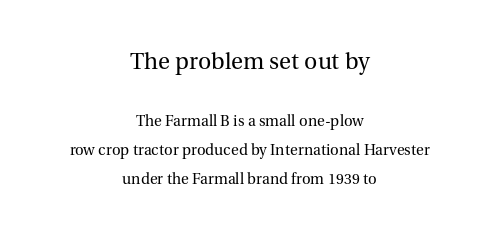
Q: Is the text bold? A: No.
Q: Is the text italic (slanted)? A: No, it is upright.
Q: Is the text underlined? A: No.
Q: How is the paragraph aligned? A: Centered.
Q: Is the spacing between letters normal or unusually wide? A: Normal.
Q: Is the spacing between lines tight, normal or loose? A: Loose.
Q: Which block of text is set in a larger size, the first (top) or the second (bottom)? A: The first (top) one.
